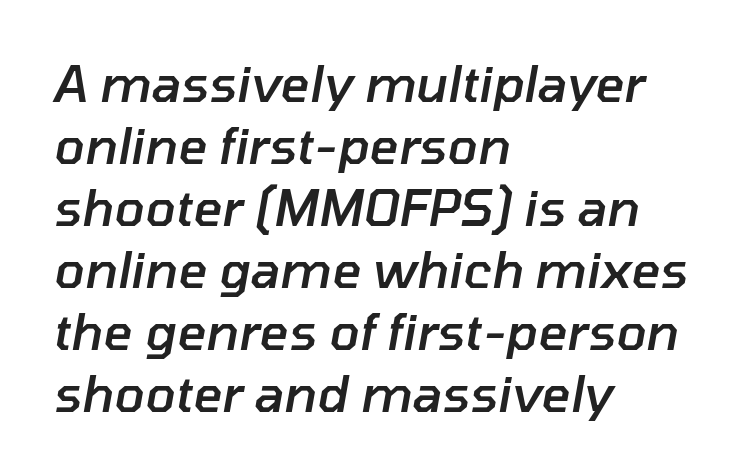
The image shows 50 px semibold type, italic (leaning right); set left-aligned, line spacing 1.24x, normal letter spacing, not underlined; low stroke contrast and a medium x-height.
